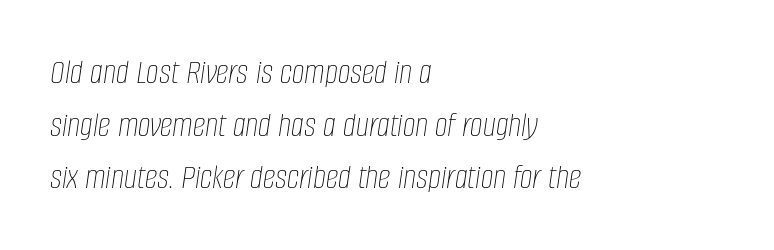
Q: Is the text bold? A: No.
Q: Is the text italic (slanted)? A: Yes, it leans right by about 8 degrees.
Q: Is the text underlined? A: No.
Q: How is the paragraph aligned? A: Left-aligned.
Q: Is the spacing between letters normal or unusually wide? A: Normal.
Q: Is the spacing between lines tight, normal or loose? A: Normal.
Q: Width (condensed, normal, or wide)? A: Condensed.
Q: Stroke contrast? A: Low.
Q: x-height? A: Large.
Q: Monospaced? A: No.
